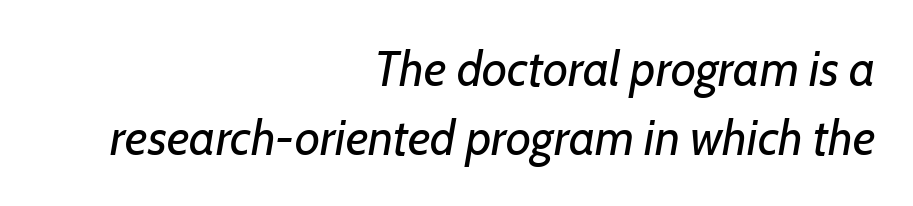
{"italic": "yes", "lean": "right", "slant_degrees": 7, "bold": "no", "weight": "regular", "width": "normal", "stroke_contrast": "low", "x_height": "medium", "monospaced": "no", "underline": "no", "align": "right", "line_spacing": "normal", "line_spacing_ratio": 1.4, "letter_spacing": "normal", "letter_spacing_em": 0.0, "glyph_px": 49}
